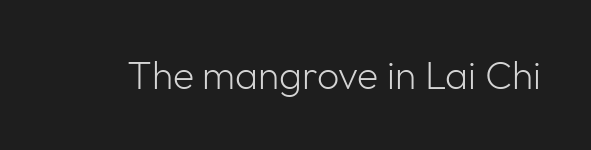
Q: Is the text bold? A: No.
Q: Is the text italic (slanted)? A: No, it is upright.
Q: Is the typeface a serif or a sans-serif typeface? A: Sans-serif.
Q: Is the text underlined? A: No.
Q: Is the spacing between letters normal or unusually wide? A: Normal.
Q: Width (condensed, normal, or wide)? A: Normal.
Q: Stroke contrast? A: Low.
Q: x-height? A: Medium.
Q: Monospaced? A: No.
